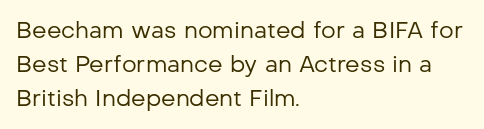
{"italic": "no", "bold": "no", "underline": "no", "align": "left", "line_spacing": "normal", "line_spacing_ratio": 1.47, "letter_spacing": "normal", "letter_spacing_em": 0.0, "glyph_px": 23}
